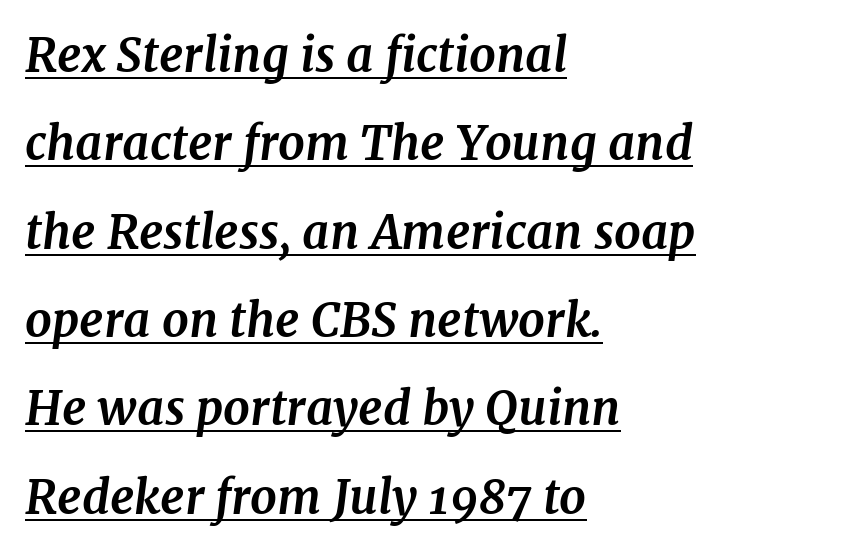
Q: Is the text bold? A: Yes.
Q: Is the text italic (slanted)? A: Yes, it leans right by about 7 degrees.
Q: Is the typeface a serif or a sans-serif typeface? A: Serif.
Q: Is the text underlined? A: Yes.
Q: How is the paragraph aligned? A: Left-aligned.
Q: Is the spacing between letters normal or unusually wide? A: Normal.
Q: Width (condensed, normal, or wide)? A: Normal.
Q: Stroke contrast? A: Medium.
Q: x-height? A: Medium.
Q: Monospaced? A: No.
